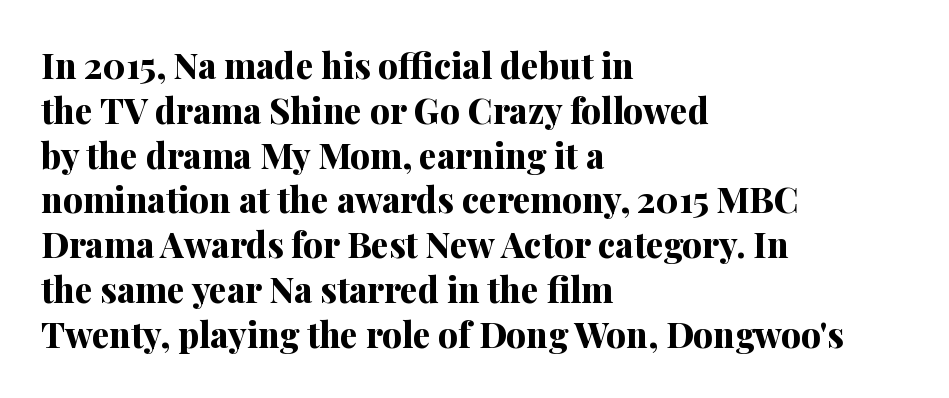
{"serif": "yes", "italic": "no", "bold": "yes", "weight": "bold", "width": "normal", "stroke_contrast": "medium", "x_height": "medium", "monospaced": "no", "underline": "no", "align": "left", "line_spacing": "normal", "line_spacing_ratio": 1.28, "letter_spacing": "normal", "letter_spacing_em": 0.0, "glyph_px": 35}
